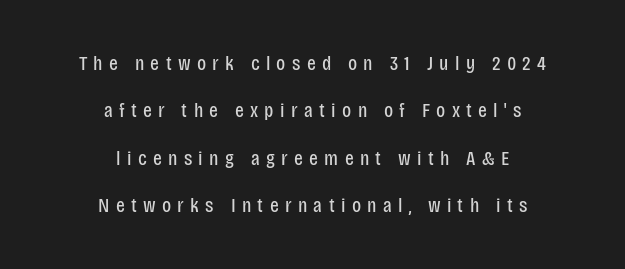
The face used here is rendered with a markedly widened letterfit. Plain, unruled lines of type. No italicization has been applied; the sample stays upright. Alignment: centered.
